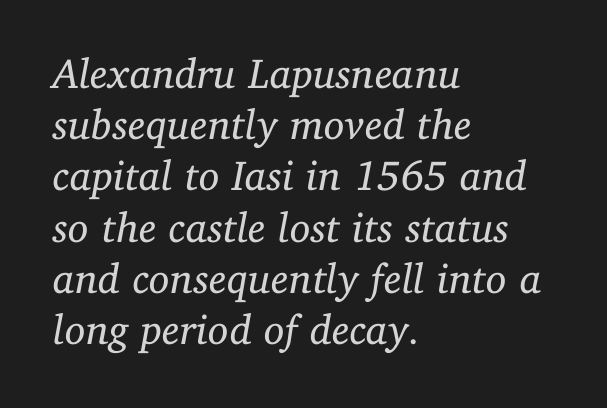
{"serif": "yes", "italic": "yes", "lean": "right", "slant_degrees": 11, "bold": "no", "weight": "regular", "width": "normal", "stroke_contrast": "low", "x_height": "medium", "monospaced": "no", "underline": "no", "align": "left", "line_spacing_ratio": 1.22, "letter_spacing": "normal", "letter_spacing_em": 0.0, "glyph_px": 42}
